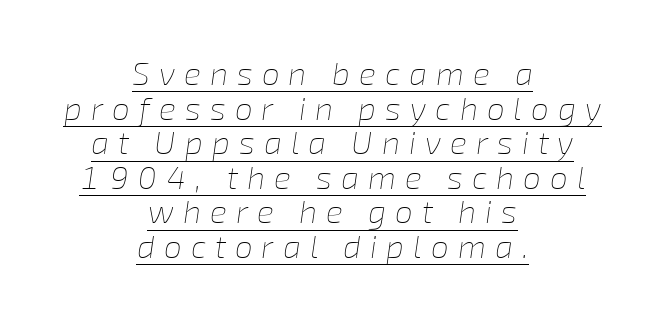
{"italic": "yes", "lean": "right", "slant_degrees": 8, "bold": "no", "weight": "thin", "width": "normal", "stroke_contrast": "low", "x_height": "medium", "monospaced": "no", "underline": "yes", "align": "center", "line_spacing": "tight", "line_spacing_ratio": 1.08, "letter_spacing": "wide", "letter_spacing_em": 0.28, "glyph_px": 32}
